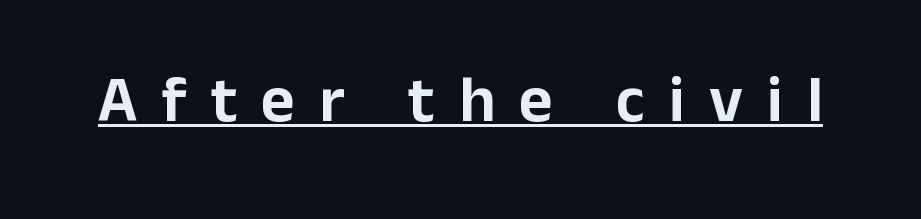
Note the varied advance widths — an 'i' is clearly narrower than an 'm'. The text was rendered using a sans face with plain stroke endings. Looks like someone drew a line under every word here. The type sits square on the baseline with zero lean. The line texture is sparse and dotted thanks to wide tracking.
